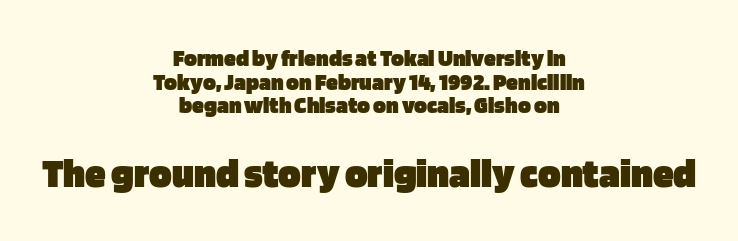
This layout puts the modest block above and the oversized block below. Designer's note — italics off, roman on. Caption: bold face, heavy strokes. Students, note that the glyphs here touch the page at normal intervals.
